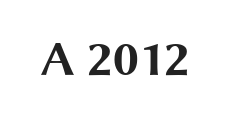
A sans-serif font was chosen for this passage. No italicization has been applied; the sample stays upright. Typographic density is high because the face is bold. The rendering keeps characters at their native spacing. Glance below the letters and you will spot only blank space. Each letter keeps its own natural width here, so spacing adapts to shape.
